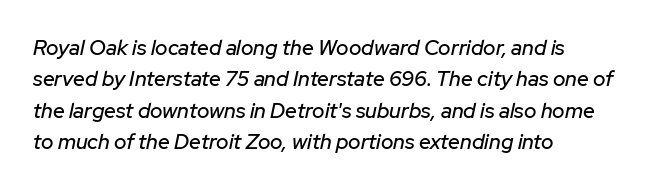
{"italic": "yes", "lean": "right", "slant_degrees": 12, "underline": "no", "align": "left", "line_spacing": "normal", "line_spacing_ratio": 1.5, "letter_spacing": "normal", "letter_spacing_em": 0.0, "glyph_px": 21}
